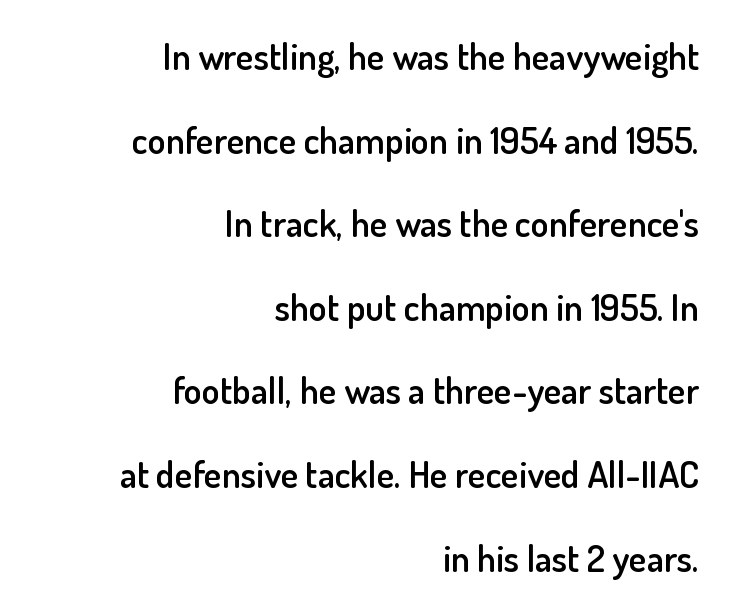
Q: Is the text bold? A: Semi-bold.
Q: Is the text italic (slanted)? A: No, it is upright.
Q: Is the typeface a serif or a sans-serif typeface? A: Sans-serif.
Q: Is the text underlined? A: No.
Q: How is the paragraph aligned? A: Right-aligned.
Q: Is the spacing between letters normal or unusually wide? A: Normal.
Q: Is the spacing between lines tight, normal or loose? A: Loose.
Q: Width (condensed, normal, or wide)? A: Normal.
Q: Stroke contrast? A: Low.
Q: x-height? A: Small.
Q: Monospaced? A: No.
